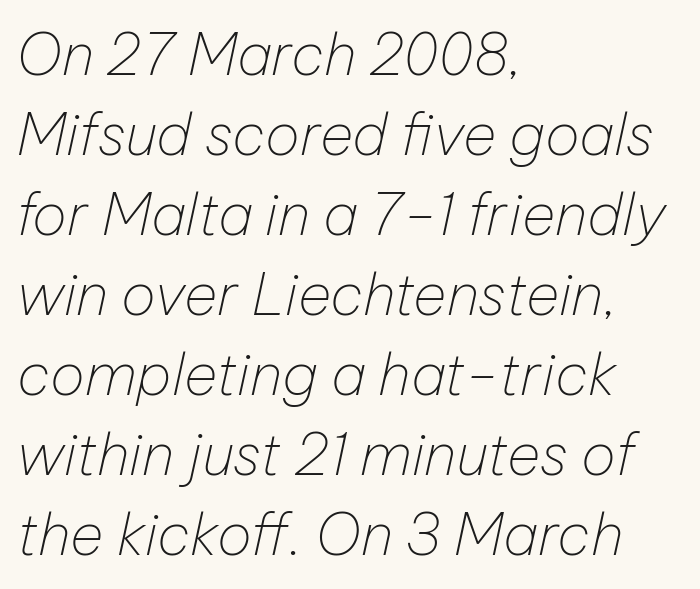
Q: Is the text bold? A: No.
Q: Is the text italic (slanted)? A: Yes, it leans right by about 12 degrees.
Q: Is the text underlined? A: No.
Q: How is the paragraph aligned? A: Left-aligned.
Q: Is the spacing between letters normal or unusually wide? A: Normal.
Q: Is the spacing between lines tight, normal or loose? A: Normal.
Q: Width (condensed, normal, or wide)? A: Normal.
Q: Stroke contrast? A: Low.
Q: x-height? A: Medium.
Q: Monospaced? A: No.
